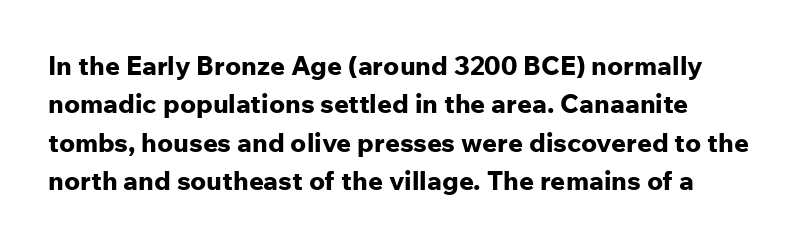
The image shows 26 px bold type, upright; set left-aligned, normal line spacing (1.48x), normal letter spacing, not underlined.
